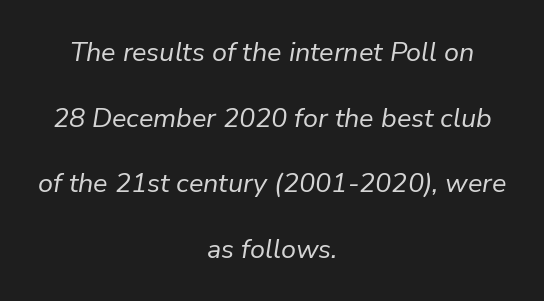
In terms of leading, this rendering errs on the spacious side. Where is the straight margin? There isn't one; the lines are centered. The font is comparable to plain body text, perhaps lighter. Style check: oblique. The horizontal fit of the characters is conventional and even. Glance below the letters and you will spot only blank space.
